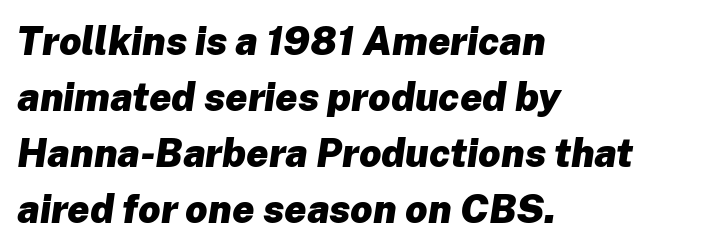
Q: Is the text bold? A: Yes.
Q: Is the text italic (slanted)? A: Yes, it leans right by about 8 degrees.
Q: Is the text underlined? A: No.
Q: How is the paragraph aligned? A: Left-aligned.
Q: Is the spacing between letters normal or unusually wide? A: Normal.
Q: Is the spacing between lines tight, normal or loose? A: Normal.
Q: Width (condensed, normal, or wide)? A: Normal.
Q: Stroke contrast? A: Low.
Q: x-height? A: Medium.
Q: Monospaced? A: No.
